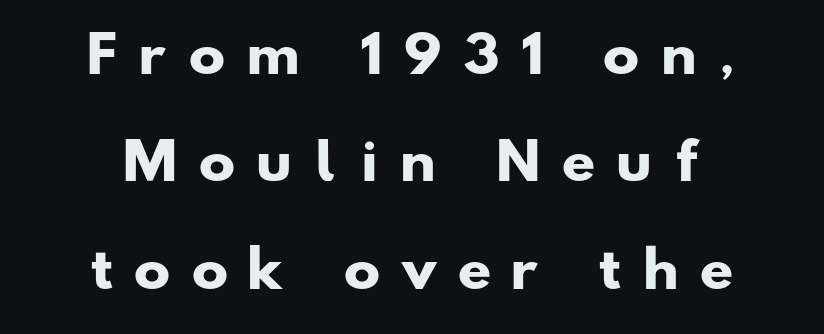
Q: Is the text bold? A: Yes.
Q: Is the typeface a serif or a sans-serif typeface? A: Sans-serif.
Q: Is the text underlined? A: No.
Q: How is the paragraph aligned? A: Centered.
Q: Is the spacing between letters normal or unusually wide? A: Unusually wide.
Q: Is the spacing between lines tight, normal or loose? A: Loose.
Q: Width (condensed, normal, or wide)? A: Wide.
Q: Stroke contrast? A: Low.
Q: x-height? A: Small.
Q: Monospaced? A: No.
